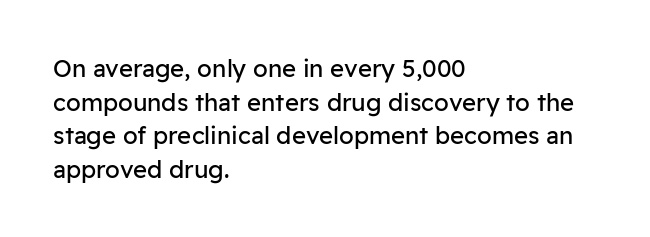
{"italic": "no", "bold": "no", "underline": "no", "align": "left", "line_spacing": "normal", "line_spacing_ratio": 1.4, "letter_spacing": "normal", "letter_spacing_em": 0.0, "glyph_px": 24}
